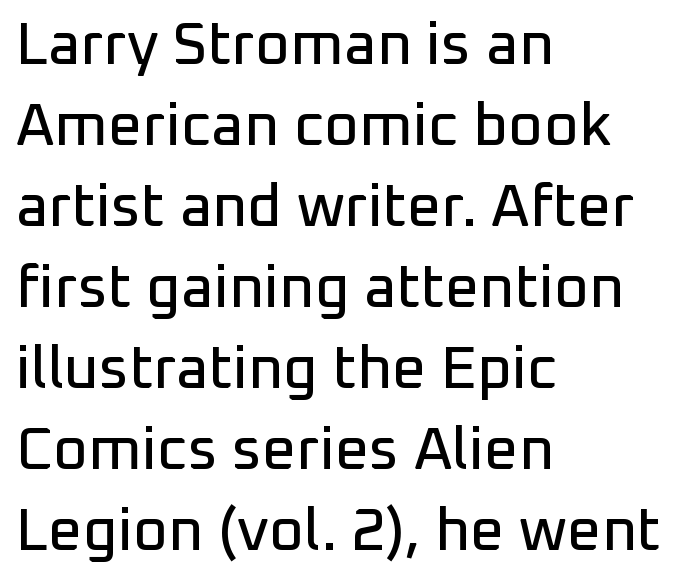
{"serif": "no", "italic": "no", "width": "normal", "stroke_contrast": "low", "x_height": "medium", "monospaced": "no", "underline": "no", "align": "left", "line_spacing": "normal", "line_spacing_ratio": 1.35, "letter_spacing": "normal", "letter_spacing_em": 0.0, "glyph_px": 60}
